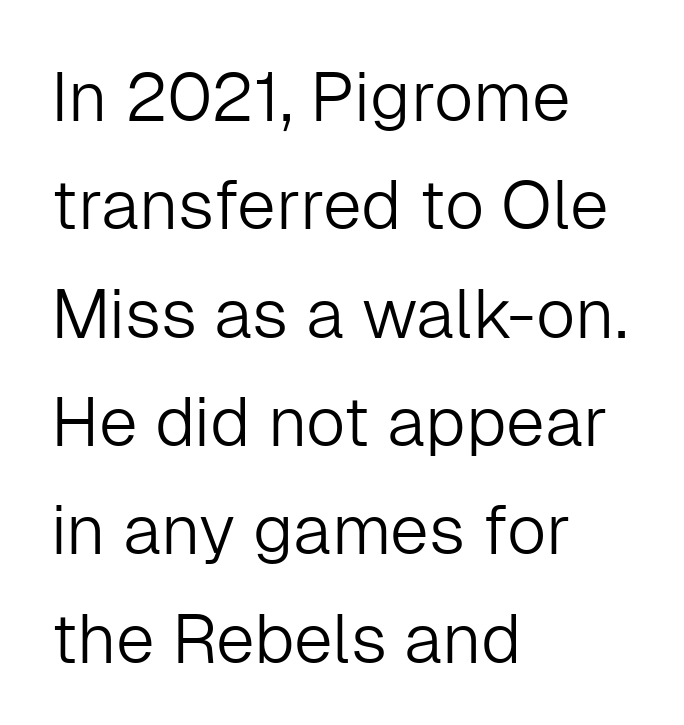
The image shows 69 px light sans-serif type, upright; set left-aligned, normal line spacing (1.57x), normal letter spacing, not underlined; low stroke contrast and a medium x-height.
